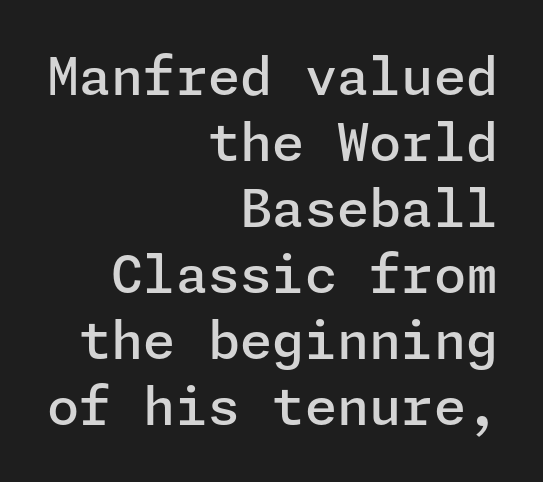
{"serif": "no", "italic": "no", "bold": "semi", "weight": "semibold", "width": "normal", "stroke_contrast": "low", "x_height": "medium", "underline": "no", "align": "right", "line_spacing": "normal", "line_spacing_ratio": 1.27, "letter_spacing": "normal", "letter_spacing_em": 0.0, "glyph_px": 52}
